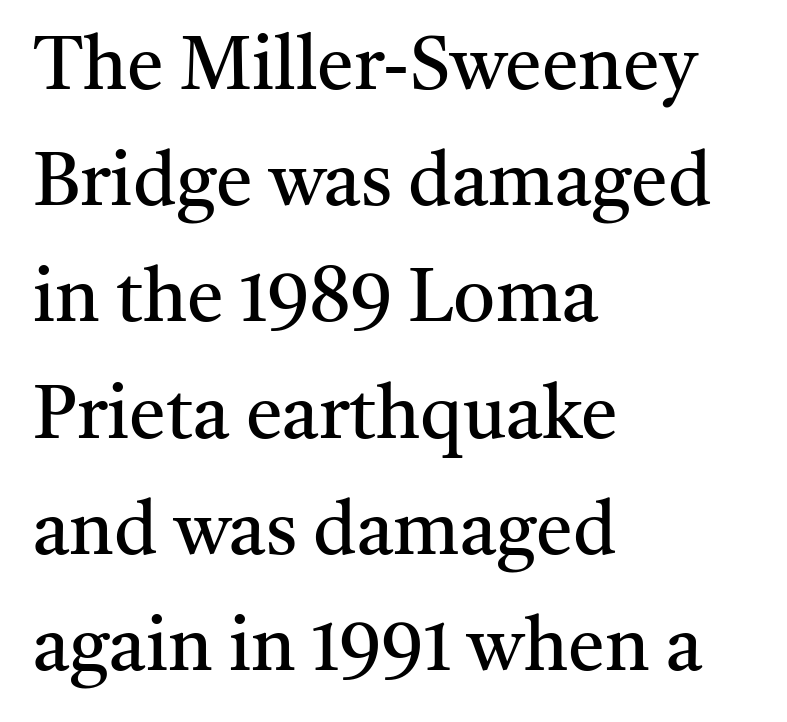
The image shows 74 px regular-weight serif type, upright; set left-aligned, normal line spacing (1.57x), normal letter spacing, not underlined; medium stroke contrast and a medium x-height.
